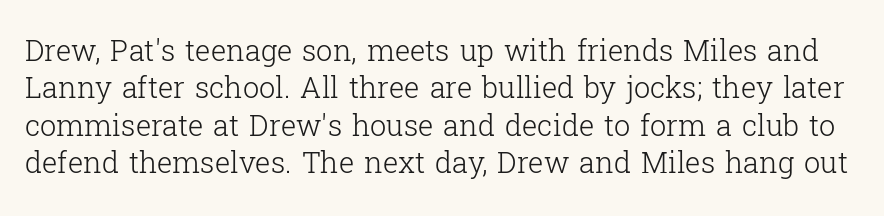
Q: Is the text bold? A: No.
Q: Is the text italic (slanted)? A: No, it is upright.
Q: Is the typeface a serif or a sans-serif typeface? A: Serif.
Q: Is the text underlined? A: No.
Q: Is the spacing between letters normal or unusually wide? A: Normal.
Q: Is the spacing between lines tight, normal or loose? A: Normal.
Q: Width (condensed, normal, or wide)? A: Normal.
Q: Stroke contrast? A: Low.
Q: x-height? A: Medium.
Q: Monospaced? A: No.
